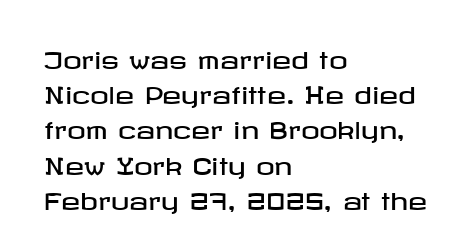
The designer left line spacing at the default. The face used here is rendered with its standard letterfit. The letters stand upright; this is a roman face. The rag falls on the right side of this text block. The words here are not underlined.
